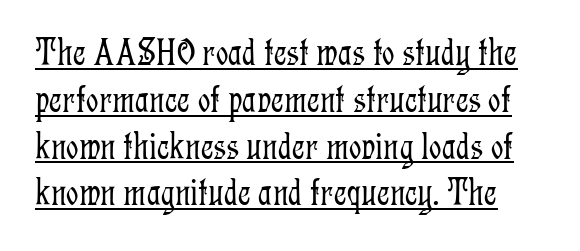
The horizontal fit of the characters is conventional and even. Italic: no, the glyphs are upright roman. The font is comparable to plain body text, perhaps lighter. The face used here is seriffed, in the tradition of book romans. The rendering uses natural spacing where letterforms have individual widths. Is there an underline? Yes — a line sits under the letters.
